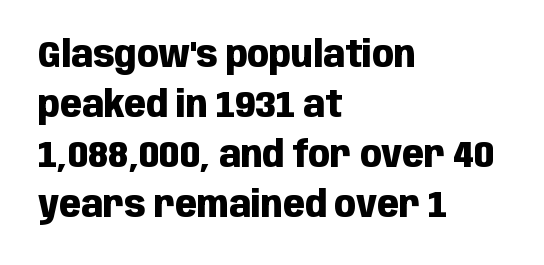
Q: Is the text bold? A: Yes.
Q: Is the text italic (slanted)? A: No, it is upright.
Q: Is the typeface a serif or a sans-serif typeface? A: Sans-serif.
Q: Is the text underlined? A: No.
Q: How is the paragraph aligned? A: Left-aligned.
Q: Is the spacing between letters normal or unusually wide? A: Normal.
Q: Is the spacing between lines tight, normal or loose? A: Normal.
Q: Width (condensed, normal, or wide)? A: Condensed.
Q: Stroke contrast? A: Low.
Q: x-height? A: Large.
Q: Monospaced? A: No.
